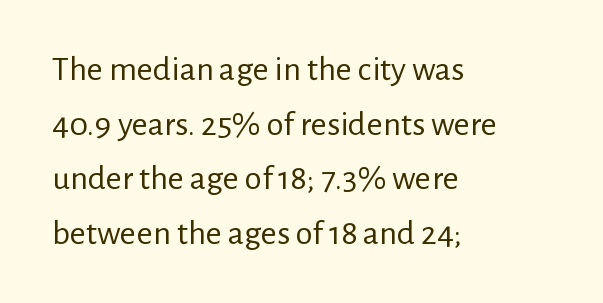
Notice how the passage keeps a crisp vertical edge on the left only. Ordinary non-slanted type is in use. The strokes carry an ordinary text weight at most. The foot of each line stays bare and open.
